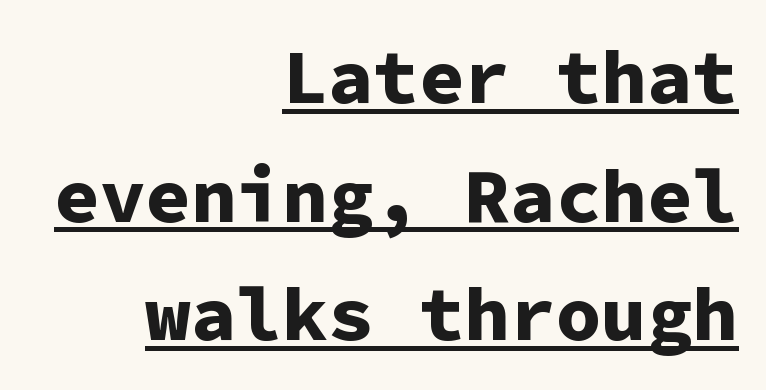
{"serif": "no", "italic": "no", "bold": "yes", "weight": "bold", "width": "normal", "stroke_contrast": "low", "x_height": "medium", "monospaced": "yes", "underline": "yes", "align": "right", "line_spacing": "normal", "line_spacing_ratio": 1.56, "letter_spacing": "normal", "letter_spacing_em": 0.0, "glyph_px": 76}
